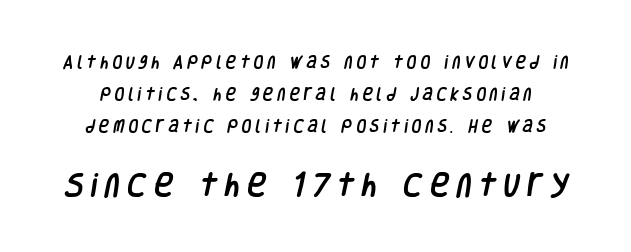
Each word looks stretched out because of the extra space between its letters. Does the leading feel generous? Absolutely, it's lavish. Type without underlining. Bigger letters appear in the bottom chunk; the top chunk is reduced.
